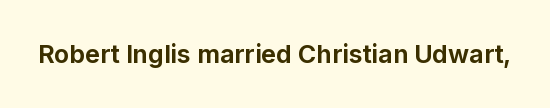
The image shows 25 px bold type, upright; set normal letter spacing, not underlined.
